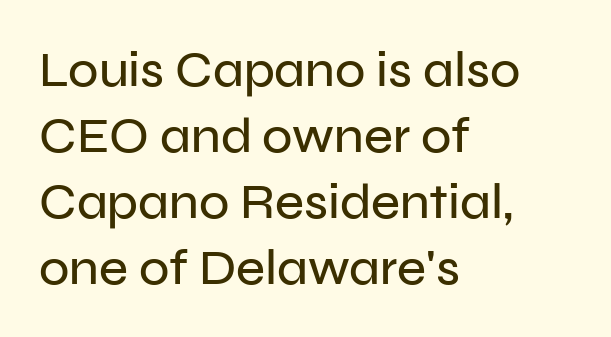
Glyph-to-glyph distance matches everyday printed text. The space beneath each line is pristine and unruled. Think of a printed novel: that variable character pitch is what you see here. The lines sit at an ordinary, default distance from one another.
